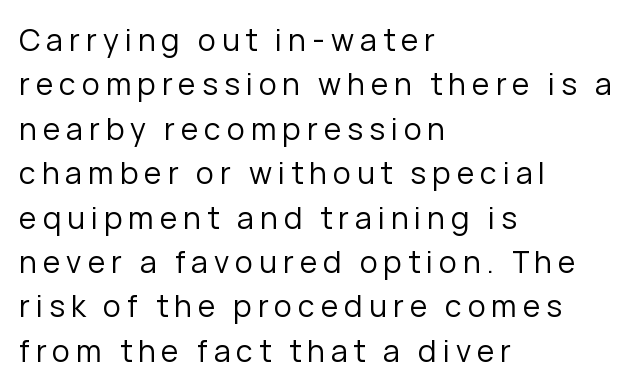
The image shows 30 px regular-weight sans-serif type, upright; set left-aligned, normal line spacing (1.48x), unusually wide letter spacing (+0.2 em), not underlined; low stroke contrast and a medium x-height.
